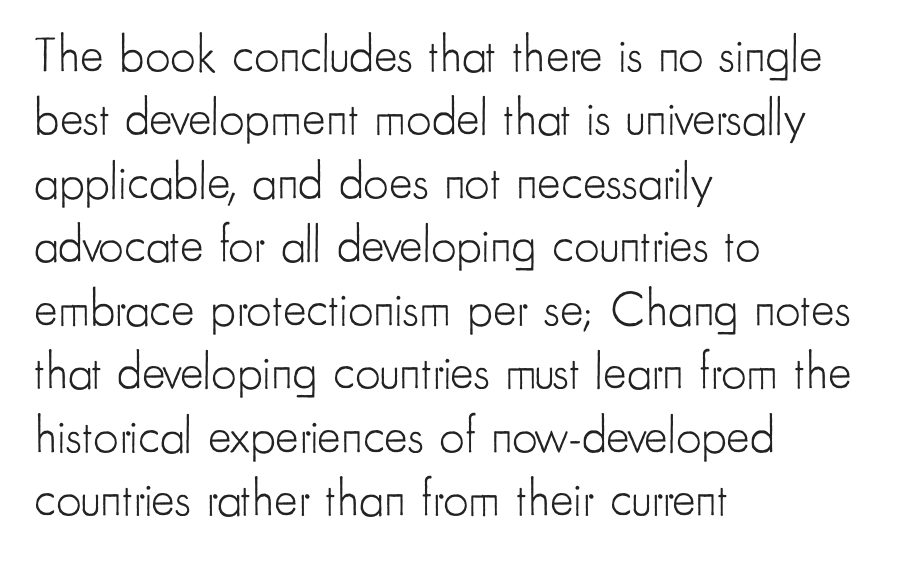
{"serif": "no", "italic": "no", "bold": "no", "weight": "light", "width": "condensed", "stroke_contrast": "low", "x_height": "small", "monospaced": "no", "underline": "no", "align": "left", "line_spacing": "normal", "line_spacing_ratio": 1.27, "letter_spacing": "normal", "letter_spacing_em": 0.0, "glyph_px": 50}
